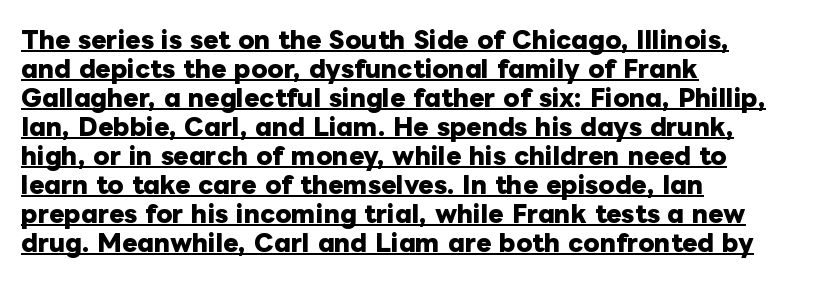
Q: Is the text bold? A: Yes.
Q: Is the text italic (slanted)? A: No, it is upright.
Q: Is the text underlined? A: Yes.
Q: How is the paragraph aligned? A: Left-aligned.
Q: Is the spacing between letters normal or unusually wide? A: Normal.
Q: Is the spacing between lines tight, normal or loose? A: Normal.
